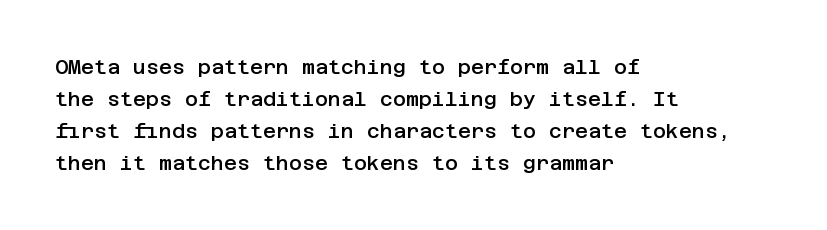
Q: Is the text bold? A: Semi-bold.
Q: Is the text italic (slanted)? A: No, it is upright.
Q: Is the text underlined? A: No.
Q: How is the paragraph aligned? A: Left-aligned.
Q: Is the spacing between letters normal or unusually wide? A: Normal.
Q: Is the spacing between lines tight, normal or loose? A: Normal.
